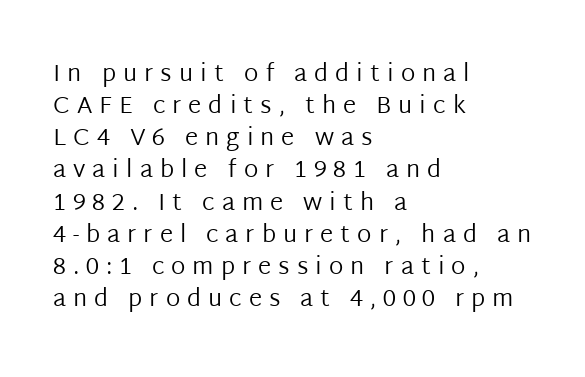
{"italic": "no", "bold": "no", "underline": "no", "align": "left", "line_spacing": "normal", "line_spacing_ratio": 1.34, "letter_spacing": "wide", "letter_spacing_em": 0.29, "glyph_px": 24}
